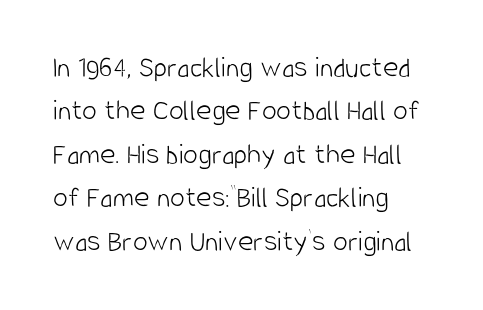
{"serif": "no", "italic": "no", "bold": "no", "weight": "light", "width": "condensed", "stroke_contrast": "low", "x_height": "large", "monospaced": "no", "underline": "no", "align": "left", "line_spacing": "normal", "line_spacing_ratio": 1.45, "letter_spacing": "normal", "letter_spacing_em": 0.0, "glyph_px": 30}
